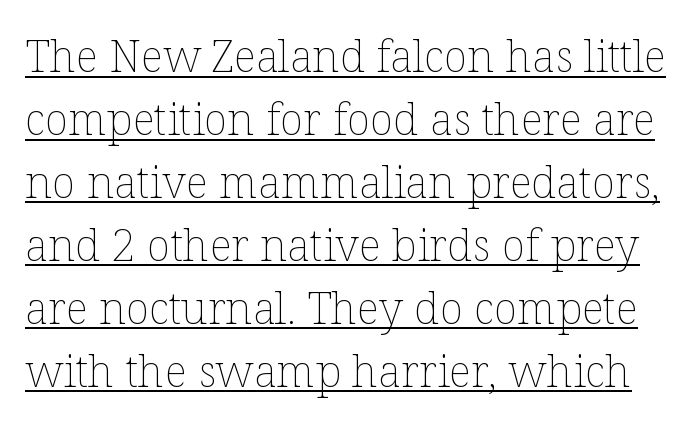
The image shows 44 px thin type, upright; set normal line spacing (1.43x), normal letter spacing, underlined; low stroke contrast and a medium x-height.
